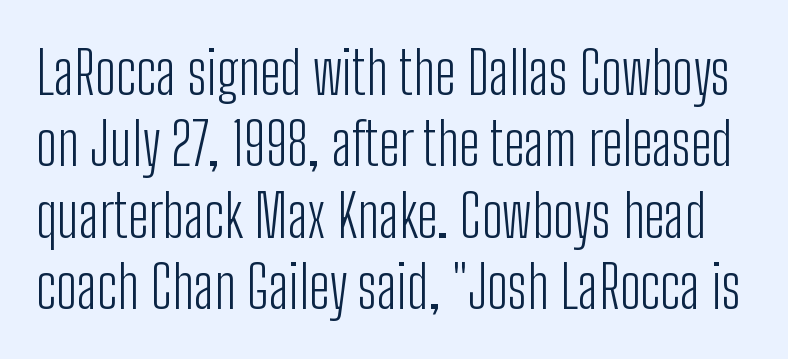
{"serif": "no", "italic": "no", "bold": "no", "weight": "light", "width": "condensed", "stroke_contrast": "low", "x_height": "medium", "monospaced": "no", "underline": "no", "line_spacing_ratio": 1.21, "letter_spacing": "normal", "letter_spacing_em": 0.0, "glyph_px": 59}
